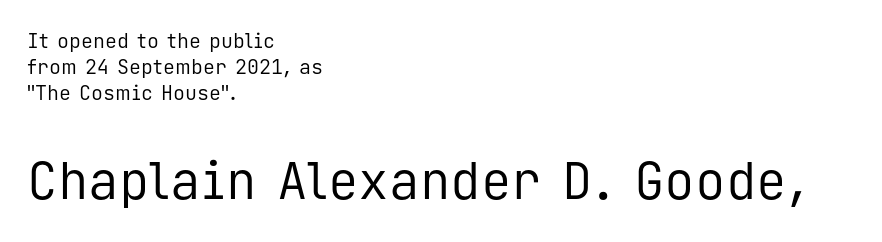
Q: Is the text bold? A: No.
Q: Is the text italic (slanted)? A: No, it is upright.
Q: Is the typeface a serif or a sans-serif typeface? A: Sans-serif.
Q: Is the text underlined? A: No.
Q: How is the paragraph aligned? A: Left-aligned.
Q: Is the spacing between letters normal or unusually wide? A: Normal.
Q: Is the spacing between lines tight, normal or loose? A: Normal.
Q: Which block of text is set in a larger size, the first (top) or the second (bottom)? A: The second (bottom) one.
Q: Width (condensed, normal, or wide)? A: Normal.
Q: Stroke contrast? A: Low.
Q: x-height? A: Medium.
Q: Monospaced? A: Yes.
